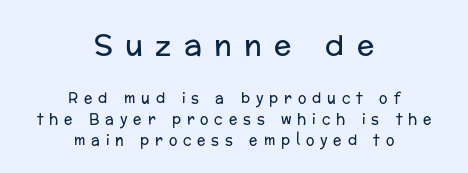
The image shows 29 px regular-weight sans-serif type, upright; set centered, normal line spacing (1.48x), unusually wide letter spacing (+0.42 em), not underlined; the first (top) block is 2.07x larger; low stroke contrast and a medium x-height.
